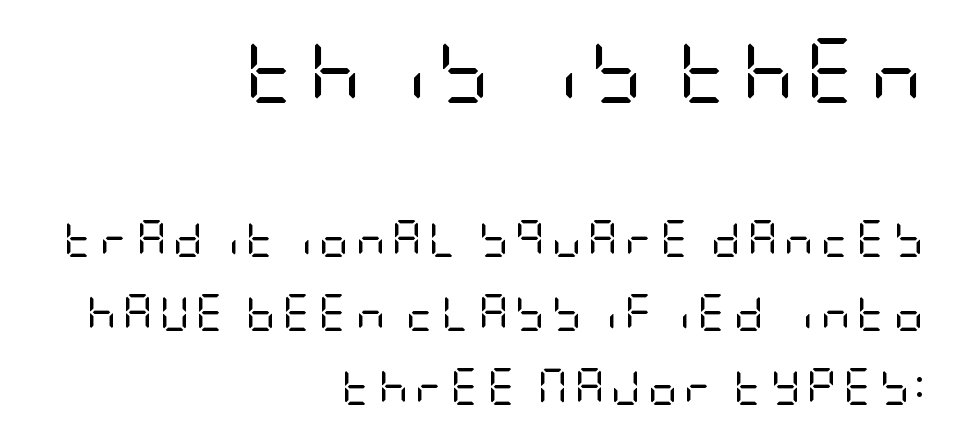
The image shows 65 px regular-weight, condensed sans-serif type, upright; set right-aligned, loose line spacing (2.0x), not underlined; the first (top) block is 1.76x larger; low stroke contrast and a large x-height.
